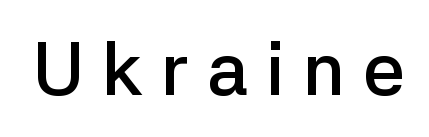
Stroke terminals: plain, sans-serif. The type sits square on the baseline with zero lean. The passage shown is semibold, sitting just below true bold. A typesetter would call this heavily tracked-out type. Descender tails drop into unmarked territory. Think of a printed novel: that variable character pitch is what you see here.
